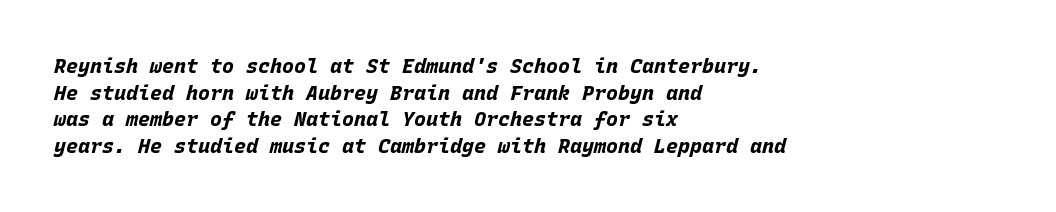
{"italic": "yes", "lean": "right", "slant_degrees": 15, "bold": "yes", "underline": "no", "align": "left", "line_spacing": "normal", "line_spacing_ratio": 1.33, "letter_spacing": "normal", "letter_spacing_em": 0.0, "glyph_px": 20}
